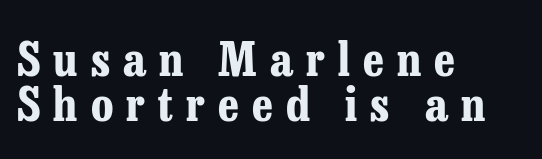
{"serif": "yes", "italic": "no", "bold": "yes", "weight": "bold", "width": "condensed", "stroke_contrast": "low", "x_height": "medium", "monospaced": "no", "underline": "no", "align": "left", "line_spacing": "tight", "line_spacing_ratio": 0.96, "letter_spacing": "wide", "letter_spacing_em": 0.28, "glyph_px": 47}
